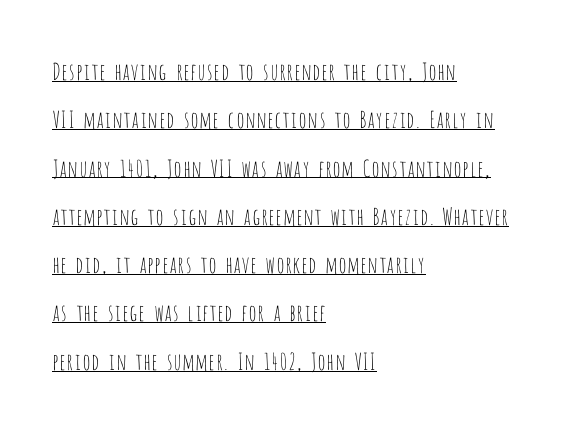
Q: Is the text bold? A: No.
Q: Is the text italic (slanted)? A: No, it is upright.
Q: Is the text underlined? A: Yes.
Q: How is the paragraph aligned? A: Left-aligned.
Q: Is the spacing between letters normal or unusually wide? A: Normal.
Q: Is the spacing between lines tight, normal or loose? A: Loose.
